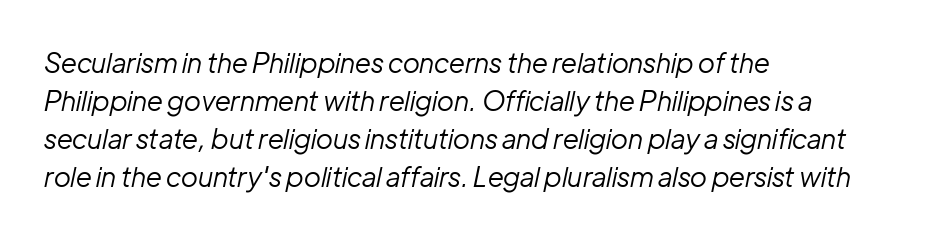
What stands out about the letter spacing? Nothing — it is the standard amount. The ragged edge is on the right, which tells us the setting is flush left. Summary of vertical rhythm: regular, with standard interline spacing. The strokes carry an ordinary text weight at most.
